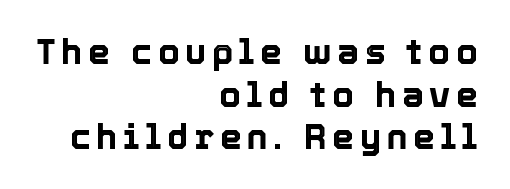
Q: Is the text italic (slanted)? A: No, it is upright.
Q: Is the text underlined? A: No.
Q: How is the paragraph aligned? A: Right-aligned.
Q: Width (condensed, normal, or wide)? A: Normal.
Q: x-height? A: Medium.
Q: Monospaced? A: No.
